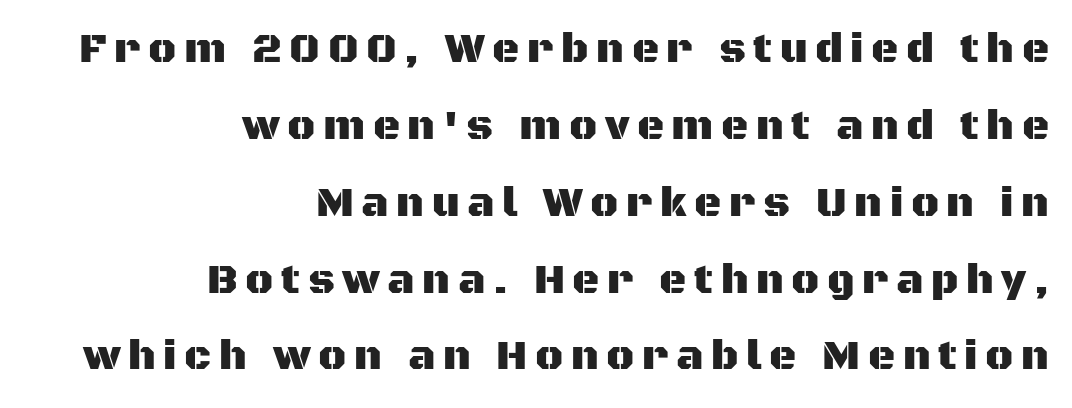
No feet cap the strokes, marking this as sans-serif type. Here the designer chose a conventional face with non-uniform glyph widths. Only glyphs here, with clear space below each row. Teacher's note: observe the even right margin — that is flush-right alignment. Nope, not italic — everything's standing straight.
